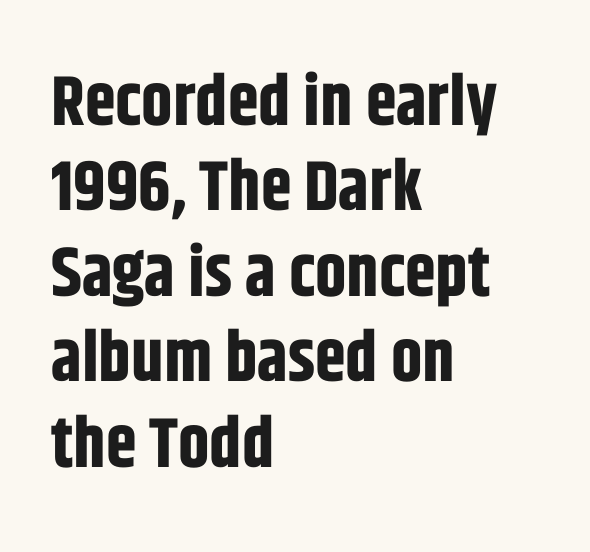
{"serif": "no", "italic": "no", "bold": "yes", "weight": "bold", "width": "condensed", "stroke_contrast": "low", "x_height": "large", "monospaced": "no", "underline": "no", "align": "left", "line_spacing_ratio": 1.22, "letter_spacing": "normal", "letter_spacing_em": 0.0, "glyph_px": 70}
